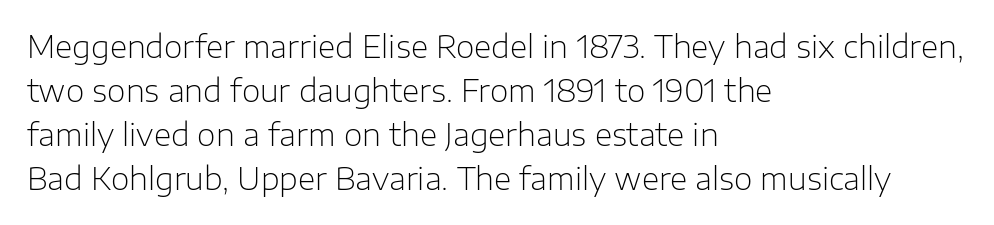
Q: Is the text bold? A: No.
Q: Is the text italic (slanted)? A: No, it is upright.
Q: Is the typeface a serif or a sans-serif typeface? A: Sans-serif.
Q: Is the text underlined? A: No.
Q: How is the paragraph aligned? A: Left-aligned.
Q: Is the spacing between letters normal or unusually wide? A: Normal.
Q: Is the spacing between lines tight, normal or loose? A: Normal.
Q: Width (condensed, normal, or wide)? A: Normal.
Q: Stroke contrast? A: Low.
Q: x-height? A: Medium.
Q: Monospaced? A: No.
